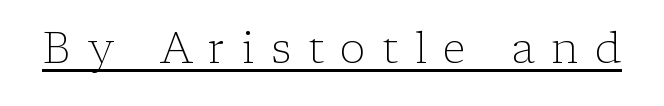
Think standard paragraph weight, or any step lighter than that. The passage shown is underscored from start to finish. Is this a fixed-width face? No — the glyphs have proportional, varying widths. Look at the tracking — it's clearly loosened, letters drifting apart. Observe the serifs anchoring each vertical stroke in this sample. Ordinary non-slanted type is in use.
